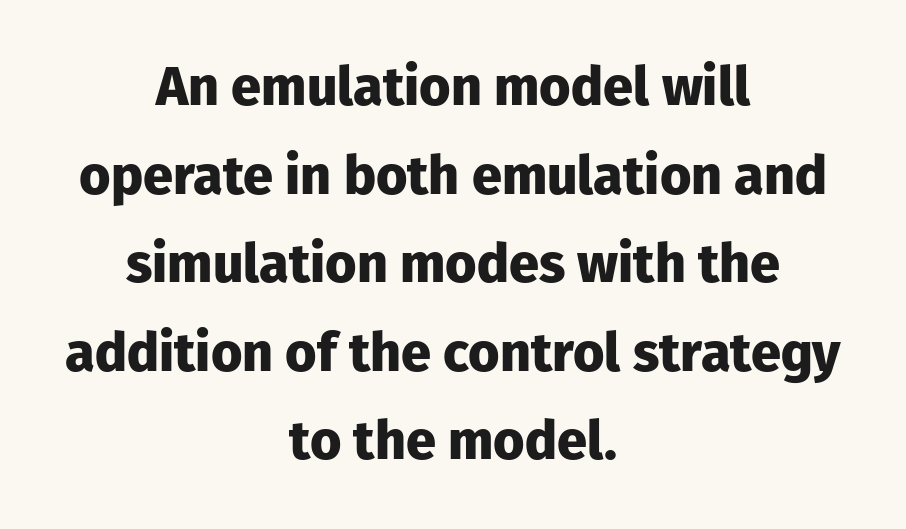
Q: Is the text bold? A: Yes.
Q: Is the text italic (slanted)? A: No, it is upright.
Q: Is the typeface a serif or a sans-serif typeface? A: Sans-serif.
Q: Is the text underlined? A: No.
Q: How is the paragraph aligned? A: Centered.
Q: Is the spacing between letters normal or unusually wide? A: Normal.
Q: Is the spacing between lines tight, normal or loose? A: Normal.
Q: Width (condensed, normal, or wide)? A: Normal.
Q: Stroke contrast? A: Low.
Q: x-height? A: Medium.
Q: Monospaced? A: No.
